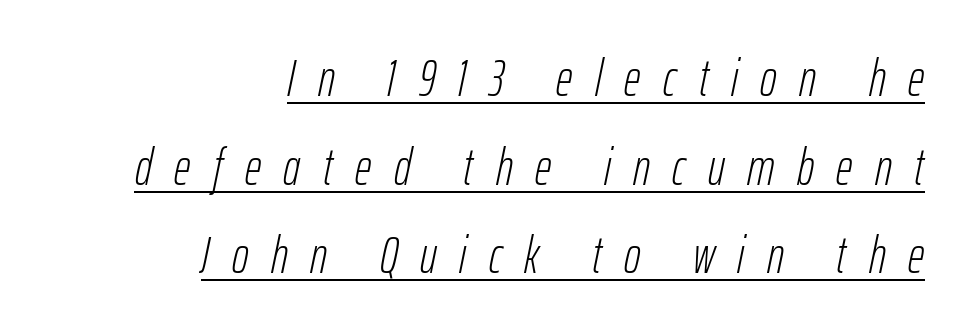
Q: Is the text bold? A: No.
Q: Is the text italic (slanted)? A: Yes, it leans right by about 12 degrees.
Q: Is the text underlined? A: Yes.
Q: How is the paragraph aligned? A: Right-aligned.
Q: Is the spacing between letters normal or unusually wide? A: Unusually wide.
Q: Width (condensed, normal, or wide)? A: Condensed.
Q: Stroke contrast? A: Low.
Q: x-height? A: Medium.
Q: Monospaced? A: No.
